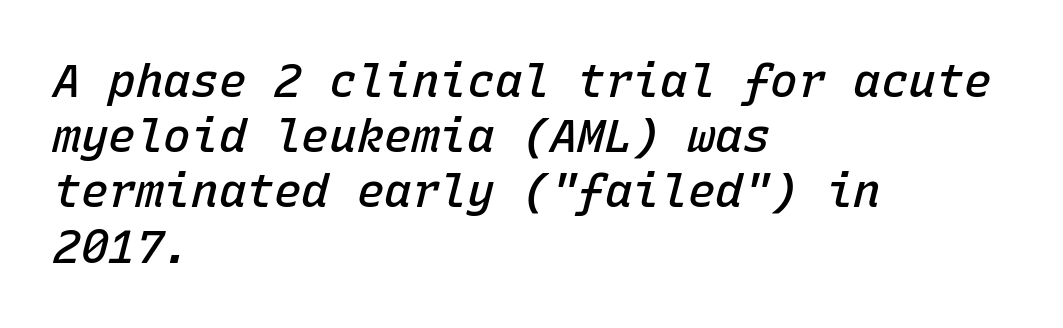
There is no visible air inserted between adjacent glyphs. The lines are quadded left. The passage shown is semibold, sitting just below true bold. The rendering applies a slant to the glyphs. Rule under the text: the space is simply empty. These lines are rendered in a fixed-pitch font.
